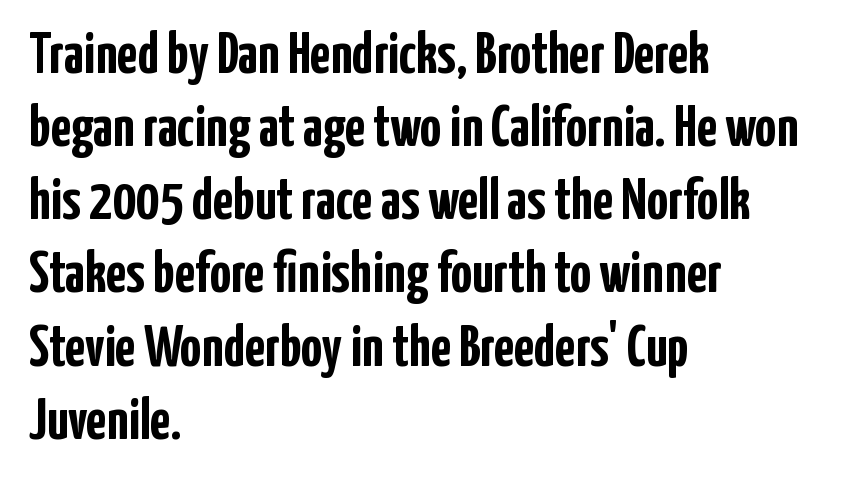
Characters remain perfectly vertical along every line. Bare-footed words on every line. Strong, thick strokes mark this as bold type. All the whitespace from short lines collects on the right. This sample uses a sans-serif face.
